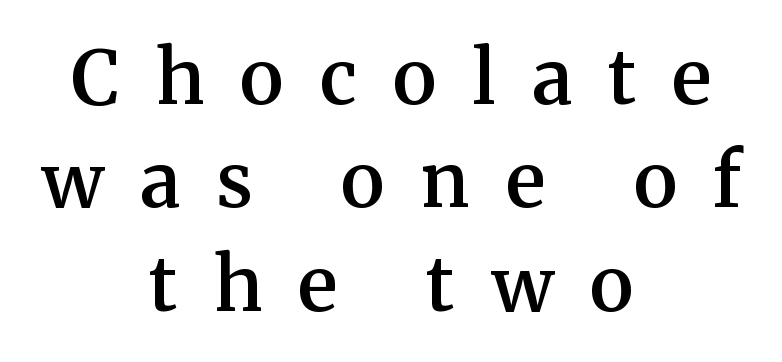
{"serif": "yes", "italic": "no", "bold": "semi", "weight": "semibold", "width": "normal", "stroke_contrast": "medium", "x_height": "medium", "monospaced": "no", "underline": "no", "align": "center", "line_spacing": "normal", "line_spacing_ratio": 1.38, "letter_spacing": "wide", "letter_spacing_em": 0.48, "glyph_px": 75}
